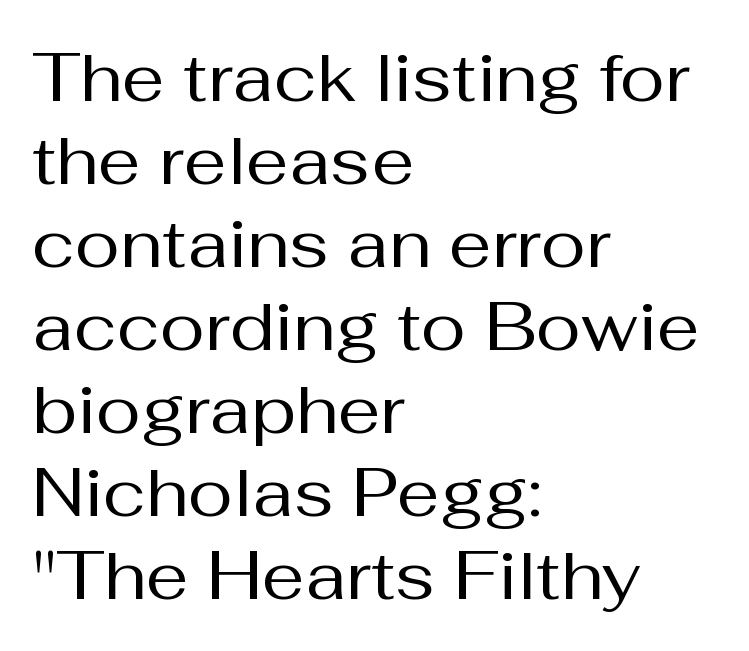
Q: Is the text bold? A: No.
Q: Is the text italic (slanted)? A: No, it is upright.
Q: Is the typeface a serif or a sans-serif typeface? A: Sans-serif.
Q: Is the text underlined? A: No.
Q: How is the paragraph aligned? A: Left-aligned.
Q: Is the spacing between letters normal or unusually wide? A: Normal.
Q: Width (condensed, normal, or wide)? A: Normal.
Q: Stroke contrast? A: Medium.
Q: x-height? A: Medium.
Q: Monospaced? A: No.
